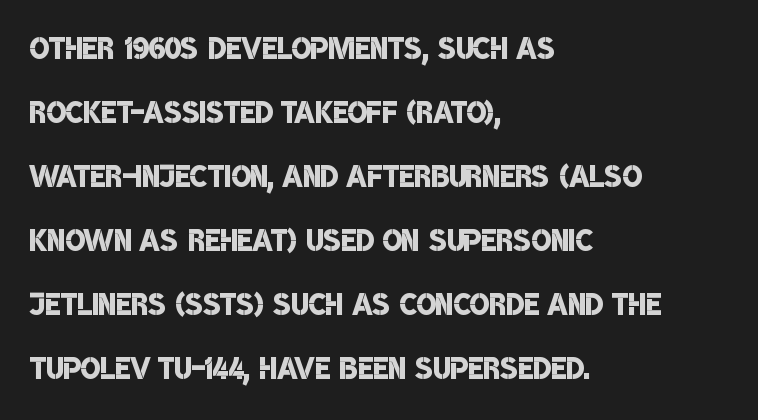
The image shows 41 px semibold, condensed sans-serif type; set left-aligned, normal line spacing (1.56x), normal letter spacing, not underlined; low stroke contrast and a large x-height.
